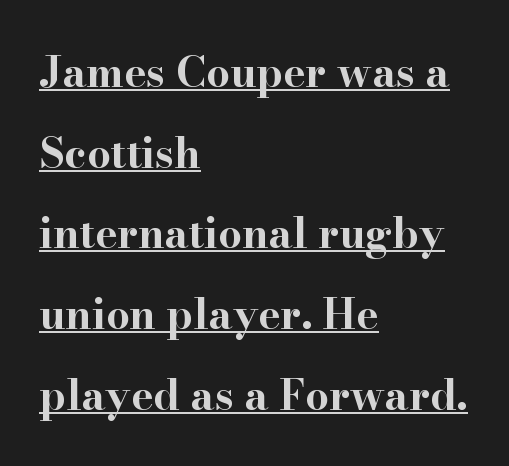
This is the regular roman posture of the typeface. This sample trades compactness for vertical openness between lines. A typesetter would call this zero additional tracking. This sample has the flowing, uneven cadence of proportional lettering.
